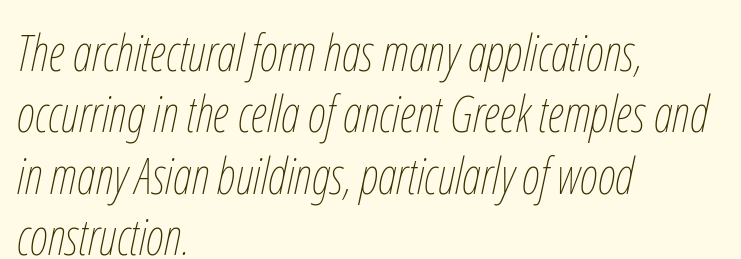
The image shows 50 px thin, condensed type, italic (leaning right); set left-aligned, line spacing 1.23x, normal letter spacing, not underlined; low stroke contrast and a medium x-height.
